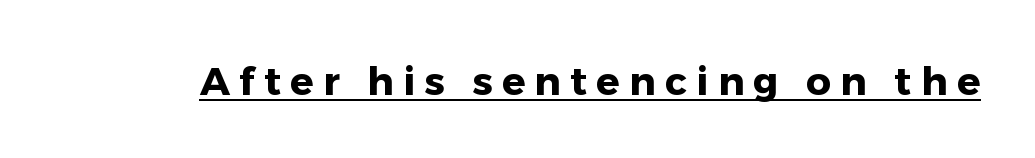
The image shows 39 px heavy sans-serif type, upright; set unusually wide letter spacing (+0.24 em), underlined; low stroke contrast and a medium x-height.
